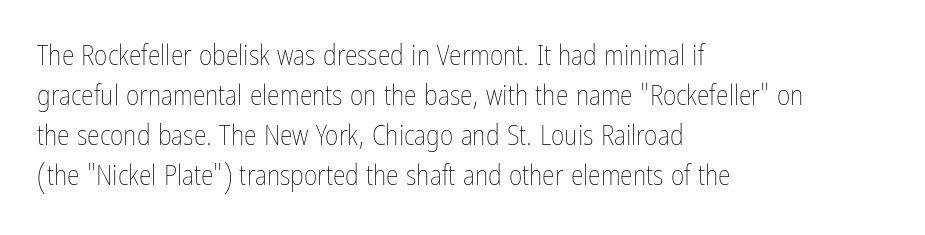
The image shows 29 px thin, condensed type, upright; set left-aligned, normal line spacing (1.38x), normal letter spacing, not underlined; low stroke contrast and a medium x-height.
